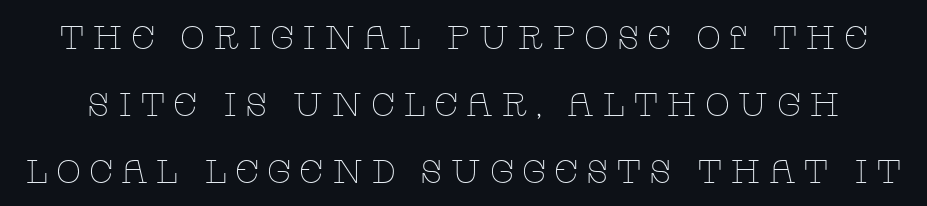
Q: Is the text bold? A: No.
Q: Is the text italic (slanted)? A: No, it is upright.
Q: Is the typeface a serif or a sans-serif typeface? A: Serif.
Q: Is the text underlined? A: No.
Q: Is the spacing between letters normal or unusually wide? A: Unusually wide.
Q: Is the spacing between lines tight, normal or loose? A: Loose.
Q: Width (condensed, normal, or wide)? A: Wide.
Q: Stroke contrast? A: Low.
Q: x-height? A: Large.
Q: Monospaced? A: No.
